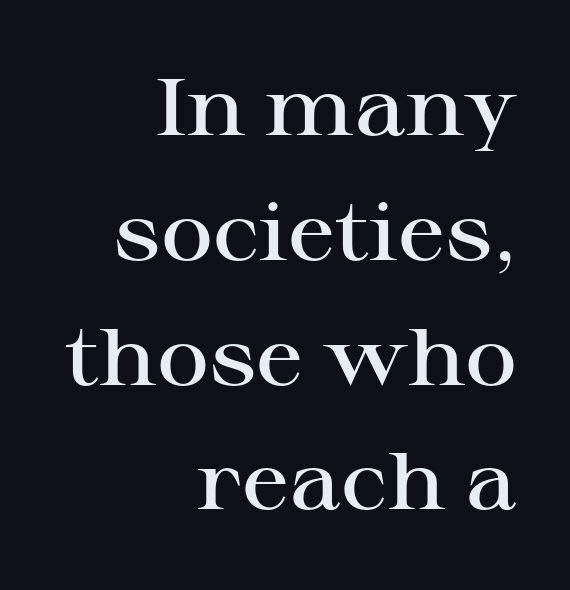
{"serif": "yes", "italic": "no", "bold": "semi", "weight": "semibold", "width": "wide", "stroke_contrast": "high", "x_height": "medium", "monospaced": "no", "underline": "no", "align": "right", "line_spacing": "normal", "line_spacing_ratio": 1.56, "letter_spacing": "normal", "letter_spacing_em": 0.0, "glyph_px": 80}
